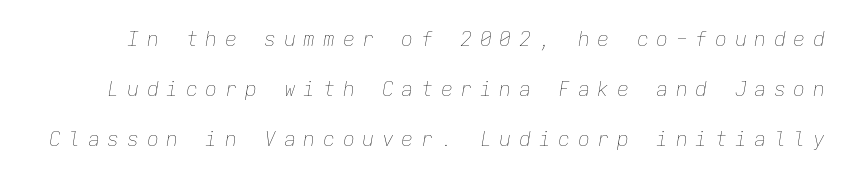
Q: Is the text bold? A: No.
Q: Is the text italic (slanted)? A: Yes, it leans right by about 9 degrees.
Q: Is the text underlined? A: No.
Q: Is the spacing between letters normal or unusually wide? A: Unusually wide.
Q: Is the spacing between lines tight, normal or loose? A: Loose.
